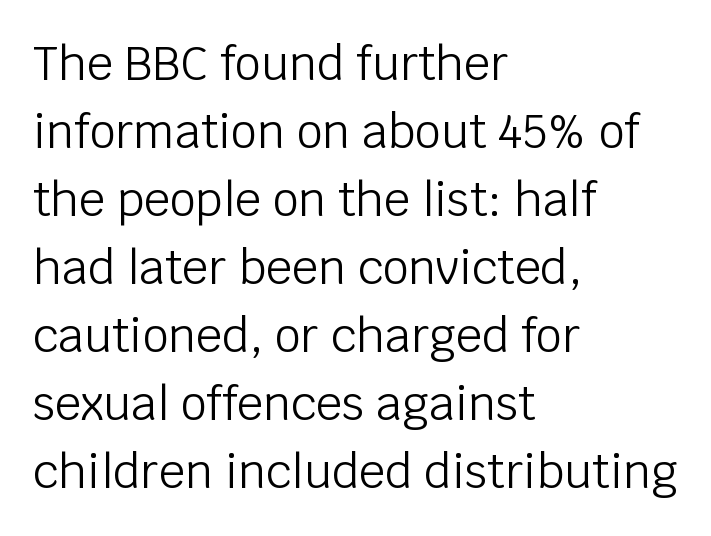
The image shows 46 px light sans-serif type, upright; set left-aligned, normal line spacing (1.48x), normal letter spacing, not underlined; low stroke contrast and a large x-height.
